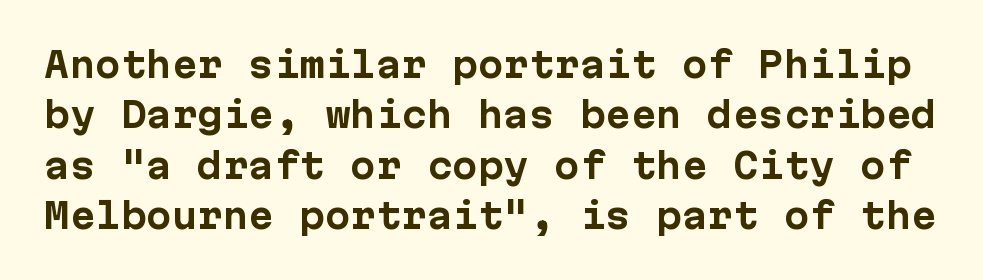
The typeface chosen for these lines omits serifs. Beneath every word, the page is bare. Weight: bold. Monospaced: the letters line up in strict vertical columns. The specimen reads as upright at a glance.
